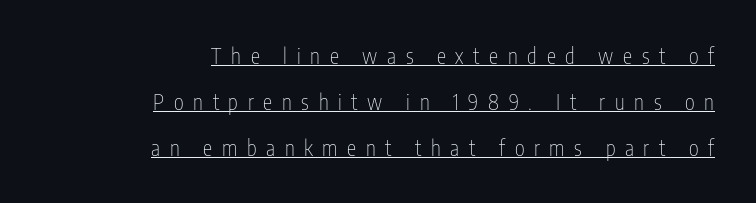
The image shows 21 px text type, upright; set right-aligned, loose line spacing (2.19x), unusually wide letter spacing (+0.46 em), underlined.
